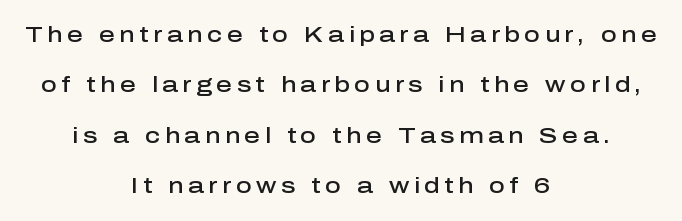
Glance below the letters and you will spot only blank space. Airy leading. Vertical strokes here are truly vertical. The line texture is sparse and dotted thanks to wide tracking. If you folded the block vertically in half, each line would mirror itself in length. The face used here is a semibold: visibly heavier than regular, lighter than bold.
